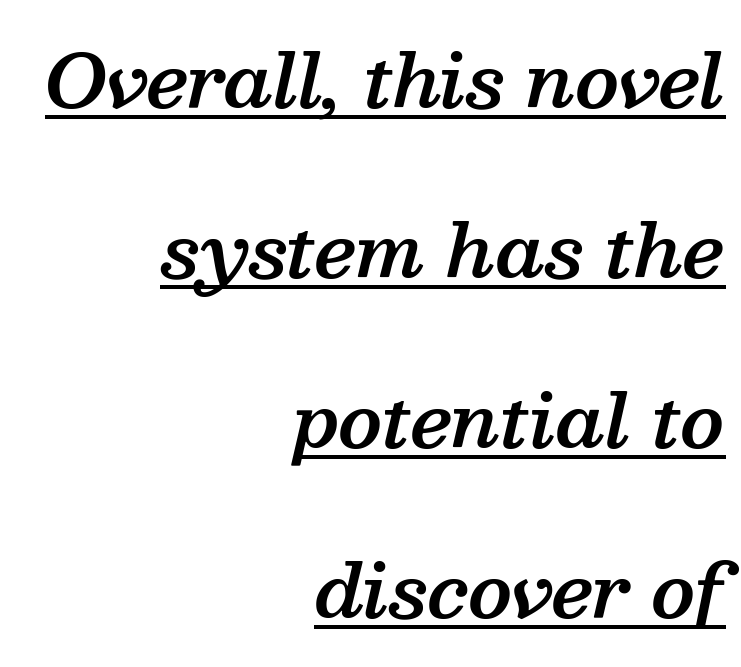
The image shows 73 px semibold serif type, italic (leaning right); set right-aligned, loose line spacing (2.33x), normal letter spacing, underlined; medium stroke contrast and a medium x-height.
